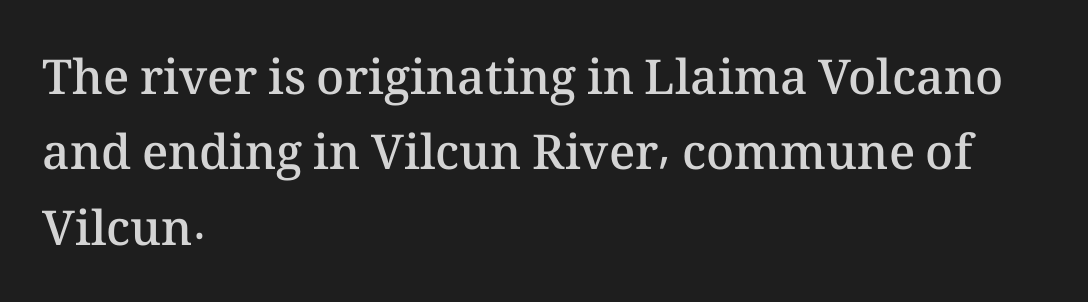
Q: Is the text bold? A: Semi-bold.
Q: Is the text italic (slanted)? A: No, it is upright.
Q: Is the text underlined? A: No.
Q: How is the paragraph aligned? A: Left-aligned.
Q: Is the spacing between letters normal or unusually wide? A: Normal.
Q: Is the spacing between lines tight, normal or loose? A: Normal.
Q: Width (condensed, normal, or wide)? A: Normal.
Q: Stroke contrast? A: Medium.
Q: x-height? A: Medium.
Q: Monospaced? A: No.
